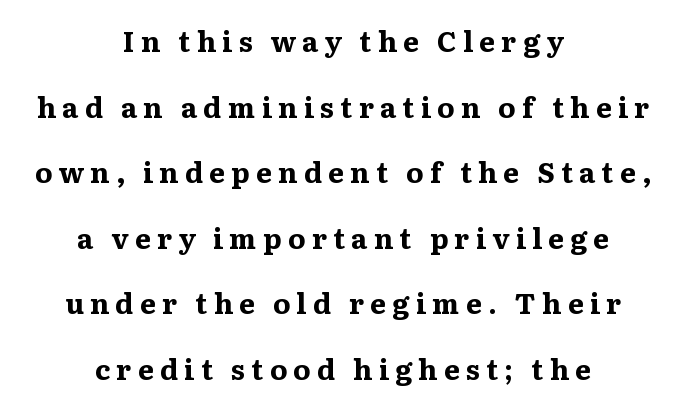
Q: Is the text bold? A: Yes.
Q: Is the text italic (slanted)? A: No, it is upright.
Q: Is the typeface a serif or a sans-serif typeface? A: Serif.
Q: Is the text underlined? A: No.
Q: How is the paragraph aligned? A: Centered.
Q: Is the spacing between letters normal or unusually wide? A: Unusually wide.
Q: Is the spacing between lines tight, normal or loose? A: Loose.
Q: Width (condensed, normal, or wide)? A: Wide.
Q: Stroke contrast? A: Medium.
Q: x-height? A: Medium.
Q: Monospaced? A: No.
